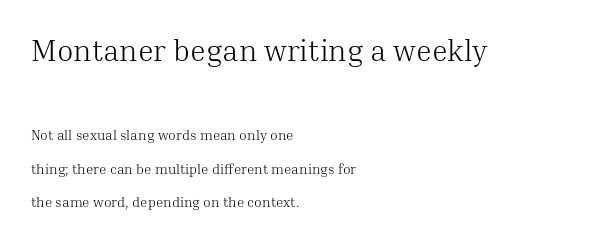
{"serif": "yes", "italic": "no", "bold": "no", "weight": "light", "width": "normal", "stroke_contrast": "medium", "x_height": "medium", "monospaced": "no", "underline": "no", "align": "left", "line_spacing": "loose", "line_spacing_ratio": 2.38, "letter_spacing": "normal", "letter_spacing_em": 0.0, "larger_block": "first", "size_ratio": 2.14, "glyph_px": 30}
